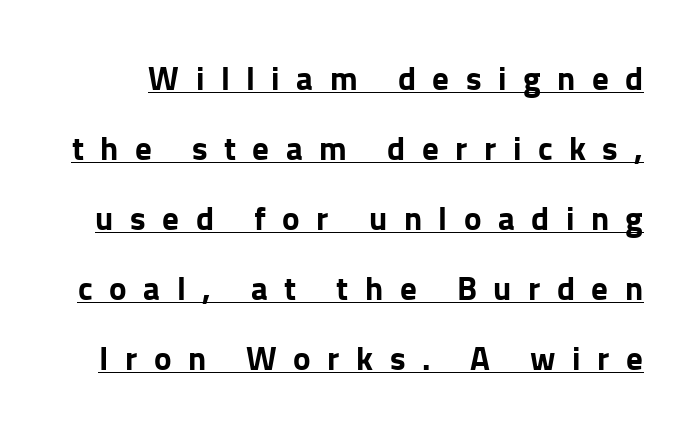
Q: Is the text bold? A: Yes.
Q: Is the text italic (slanted)? A: No, it is upright.
Q: Is the typeface a serif or a sans-serif typeface? A: Sans-serif.
Q: Is the text underlined? A: Yes.
Q: Is the spacing between letters normal or unusually wide? A: Unusually wide.
Q: Is the spacing between lines tight, normal or loose? A: Loose.
Q: Width (condensed, normal, or wide)? A: Normal.
Q: Stroke contrast? A: Low.
Q: x-height? A: Medium.
Q: Monospaced? A: No.
